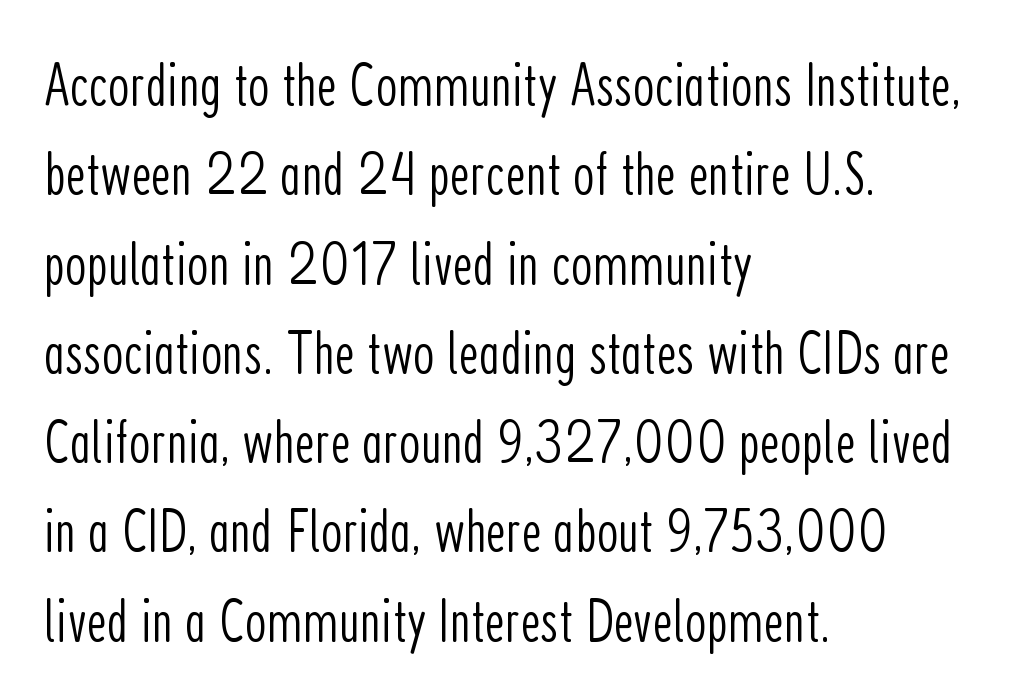
The image shows 62 px light, condensed sans-serif type, upright; set left-aligned, normal line spacing (1.44x), normal letter spacing, not underlined; low stroke contrast and a medium x-height.
